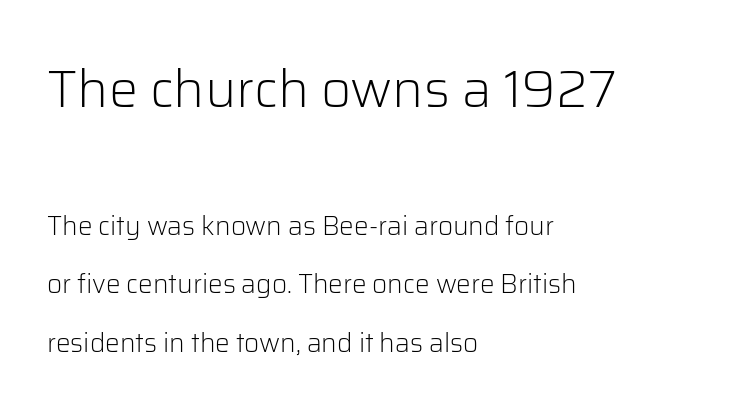
The letters advance in unequal steps, a hallmark of proportional type. No extra ink here — the face is not bold. Type size steps down from the first block to the second. Rows of type keep a wide berth in the vertical direction. This is the regular roman posture of the typeface.
